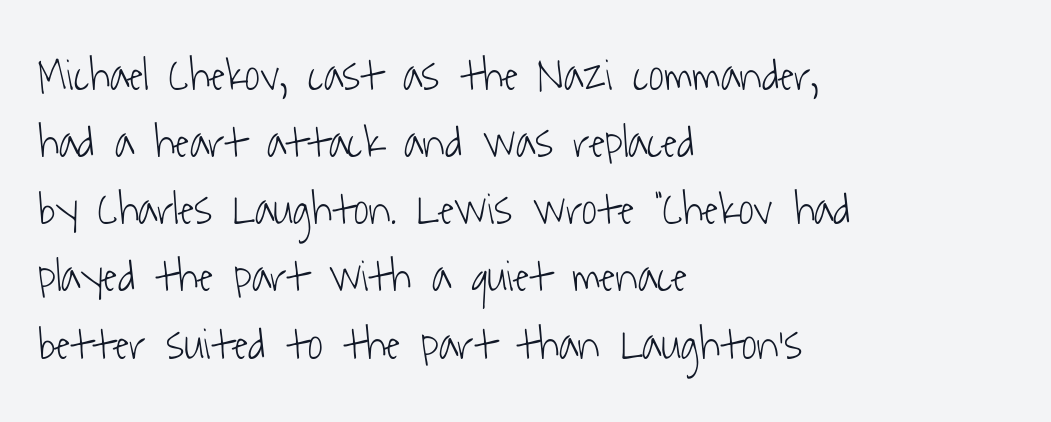
In CSS terms this would be text-align: left. Vertically, the passage feels balanced, rows spaced as you'd expect. In terms of letterspacing, this is plain default setting. Bold? No — there's no thickening of the strokes.
